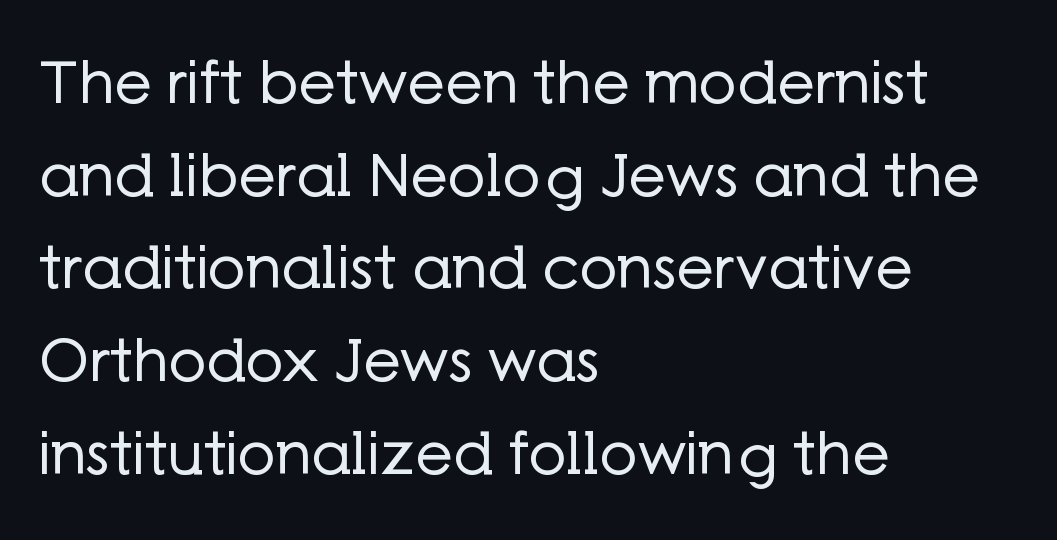
{"serif": "no", "italic": "no", "bold": "no", "weight": "regular", "width": "normal", "stroke_contrast": "low", "x_height": "medium", "monospaced": "no", "underline": "no", "align": "left", "line_spacing": "normal", "line_spacing_ratio": 1.57, "letter_spacing": "normal", "letter_spacing_em": 0.0, "glyph_px": 59}
